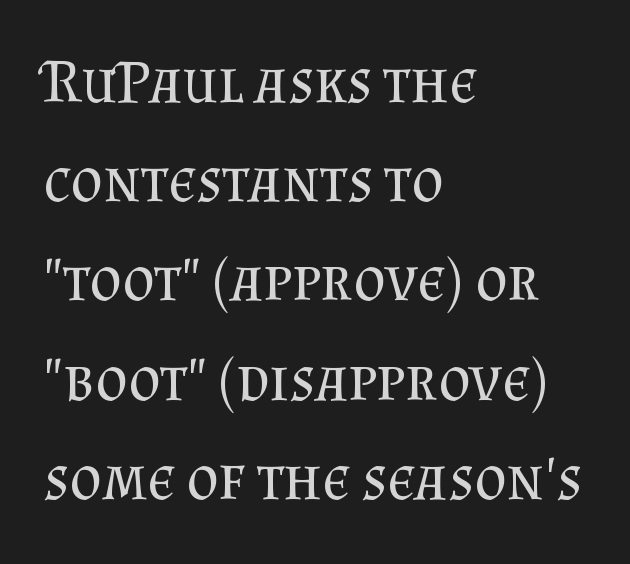
Q: Is the text bold? A: No.
Q: Is the text italic (slanted)? A: No, it is upright.
Q: Is the typeface a serif or a sans-serif typeface? A: Serif.
Q: Is the text underlined? A: No.
Q: How is the paragraph aligned? A: Left-aligned.
Q: Is the spacing between letters normal or unusually wide? A: Normal.
Q: Is the spacing between lines tight, normal or loose? A: Normal.
Q: Width (condensed, normal, or wide)? A: Normal.
Q: Stroke contrast? A: Medium.
Q: x-height? A: Small.
Q: Monospaced? A: No.
